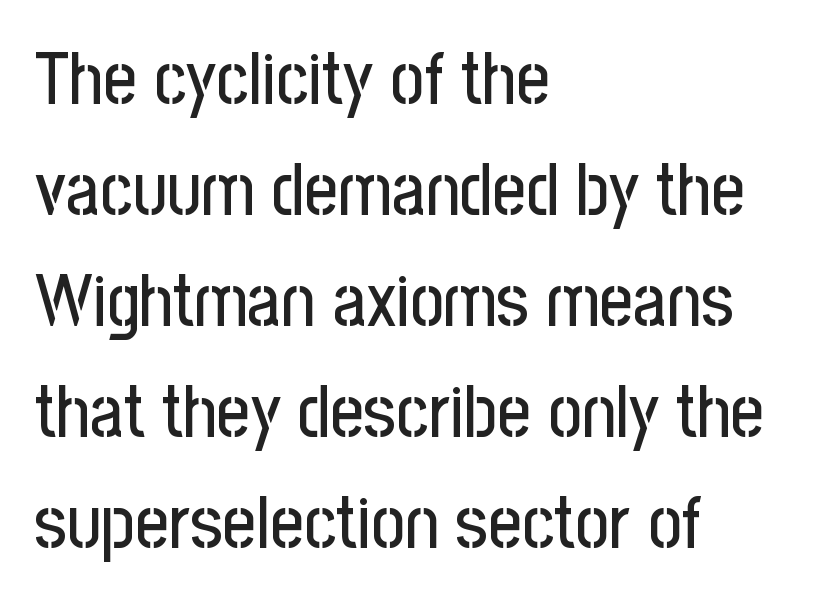
Italic? Not at all — the glyphs are vertical. A student would call this left alignment; a typographer would say flush left, rag right. The type family on display is of the sans-serif kind. The passage shown is typed in a proportional face where columns would drift.
